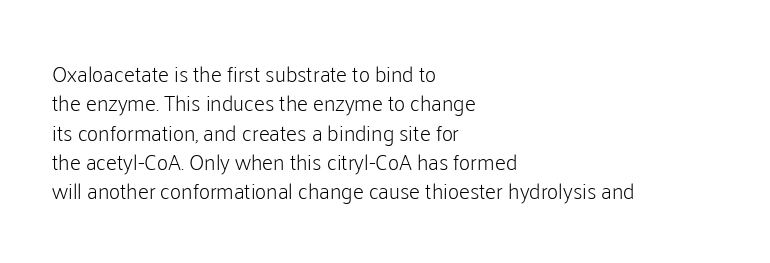
Caption: face not bold, strokes unweighted. Whoever set this chose a conventional vertical rhythm. This sample uses plain, unmodified letter spacing. The lettering stays uniformly vertical, giving the passage a roman look. Rule under the text: the space is simply empty.
